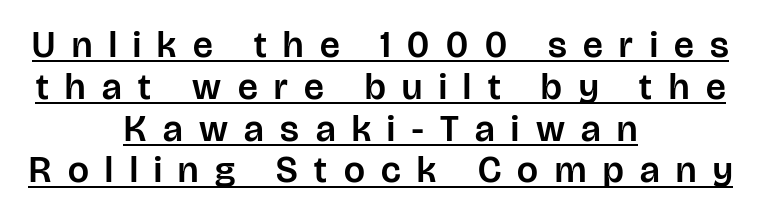
Q: Is the text italic (slanted)? A: No, it is upright.
Q: Is the typeface a serif or a sans-serif typeface? A: Sans-serif.
Q: Is the text underlined? A: Yes.
Q: How is the paragraph aligned? A: Centered.
Q: Is the spacing between letters normal or unusually wide? A: Unusually wide.
Q: Is the spacing between lines tight, normal or loose? A: Tight.
Q: Width (condensed, normal, or wide)? A: Normal.
Q: Stroke contrast? A: Low.
Q: x-height? A: Large.
Q: Monospaced? A: No.
